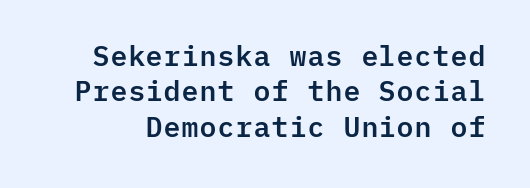
Q: Is the text italic (slanted)? A: No, it is upright.
Q: Is the typeface a serif or a sans-serif typeface? A: Sans-serif.
Q: Is the text underlined? A: No.
Q: Is the spacing between letters normal or unusually wide? A: Normal.
Q: Is the spacing between lines tight, normal or loose? A: Normal.
Q: Width (condensed, normal, or wide)? A: Normal.
Q: Stroke contrast? A: Low.
Q: x-height? A: Medium.
Q: Monospaced? A: Yes.
